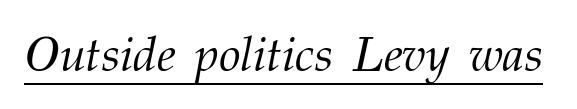
Beneath each row of characters lies a ruled line. The characters display serif detailing at their extremities. This sample uses plain, unmodified letter spacing. Looks like regular typesetting: each glyph gets only the width it needs. Compared with ordinary roman type, these characters are visibly tilted. The letters look calm and open, with moderate or lighter stems.
